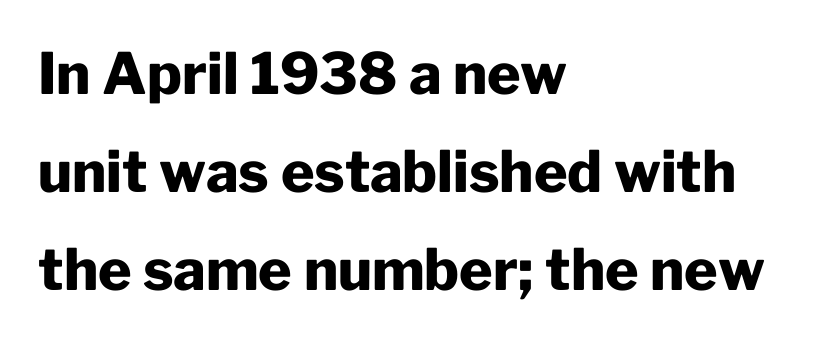
Heavy-handed strokes throughout: this text is bold. You could call the tracking neutral — neither tight nor loose. The strip under each line holds only bare page. The paragraph has a hard left edge and a soft right edge. To sum up the face: it is a sans, with no serifs.
